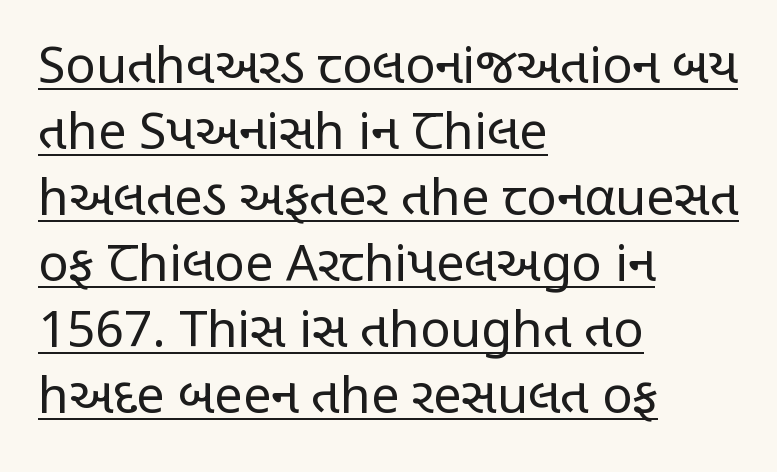
The letters stand upright; this is a roman face. Stroke thickness stays within the range of a standard reading face or lighter. Underlining? Definitely there. The horizontal fit of the characters is conventional and even. Varying glyph widths throughout — classic text-font behaviour.
